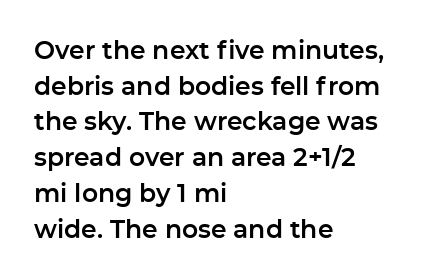
{"italic": "no", "underline": "no", "align": "left", "line_spacing": "normal", "line_spacing_ratio": 1.43, "letter_spacing": "normal", "letter_spacing_em": 0.0, "glyph_px": 25}
